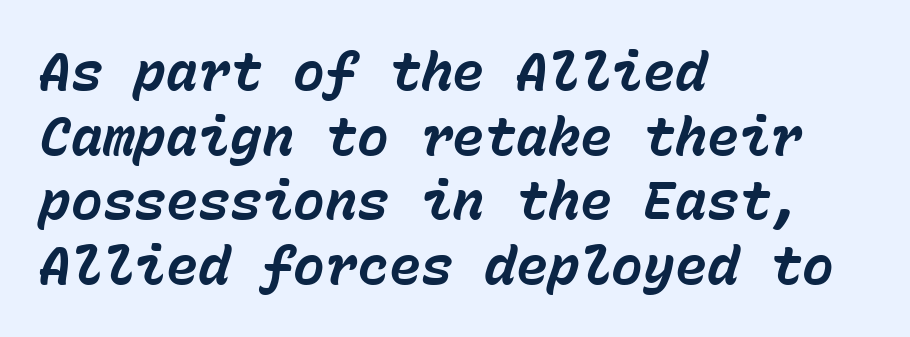
The image shows 53 px bold type, italic (leaning right), monospaced; set left-aligned, line spacing 1.22x, normal letter spacing, not underlined; low stroke contrast and a medium x-height.
